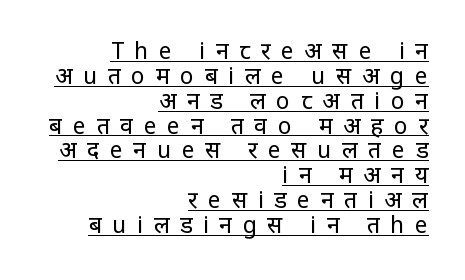
Q: Is the text bold? A: No.
Q: Is the text italic (slanted)? A: No, it is upright.
Q: Is the text underlined? A: Yes.
Q: How is the paragraph aligned? A: Right-aligned.
Q: Is the spacing between letters normal or unusually wide? A: Unusually wide.
Q: Is the spacing between lines tight, normal or loose? A: Tight.
